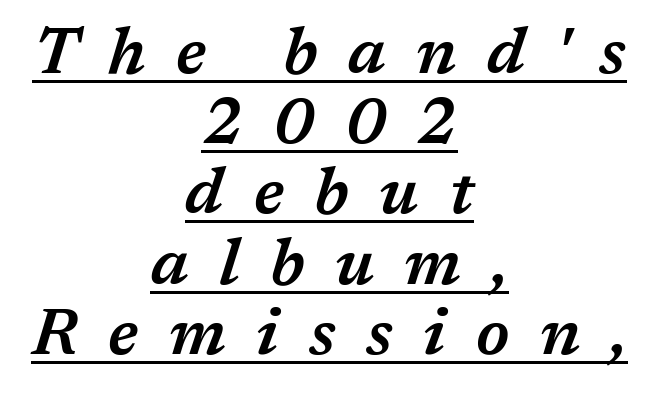
{"italic": "yes", "lean": "right", "slant_degrees": 17, "bold": "semi", "weight": "semibold", "width": "normal", "stroke_contrast": "medium", "x_height": "medium", "monospaced": "no", "underline": "yes", "align": "center", "line_spacing": "tight", "line_spacing_ratio": 1.08, "letter_spacing": "wide", "letter_spacing_em": 0.47, "glyph_px": 65}
